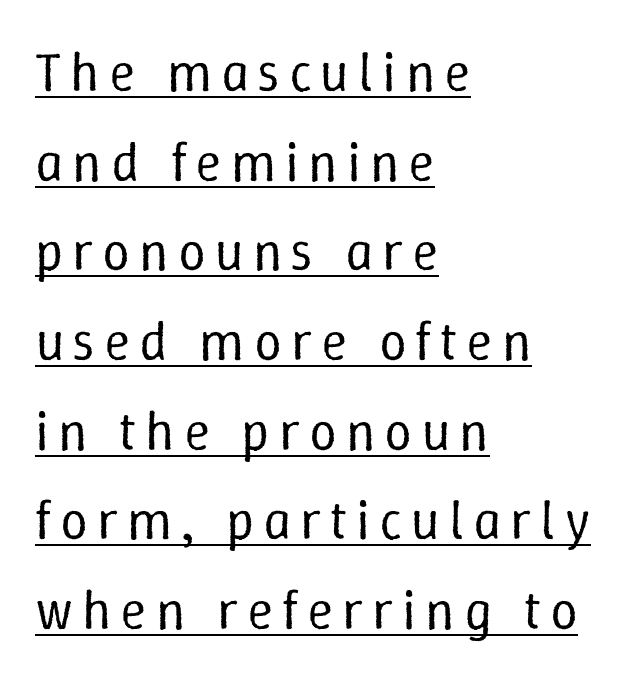
The image shows 55 px regular-weight type, upright; set left-aligned, normal line spacing (1.63x), underlined; low stroke contrast and a medium x-height.
